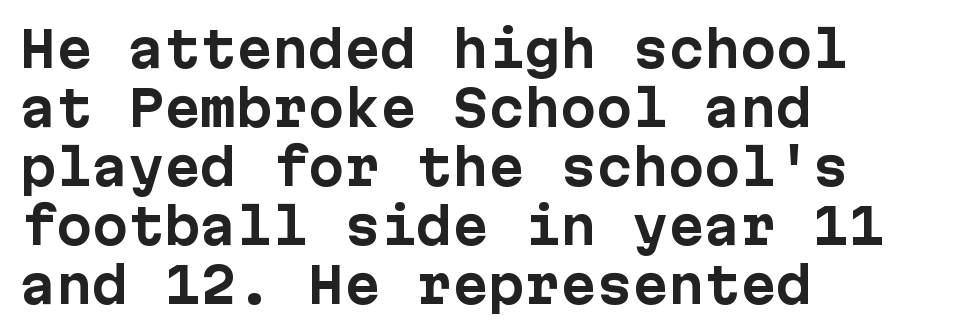
Lines of text with bare space underneath. The letters stand straight up with perfectly vertical stems. The type is set solid horizontally, with unmodified tracking. How heavy is the stroke? Heavy — this is a bold.
